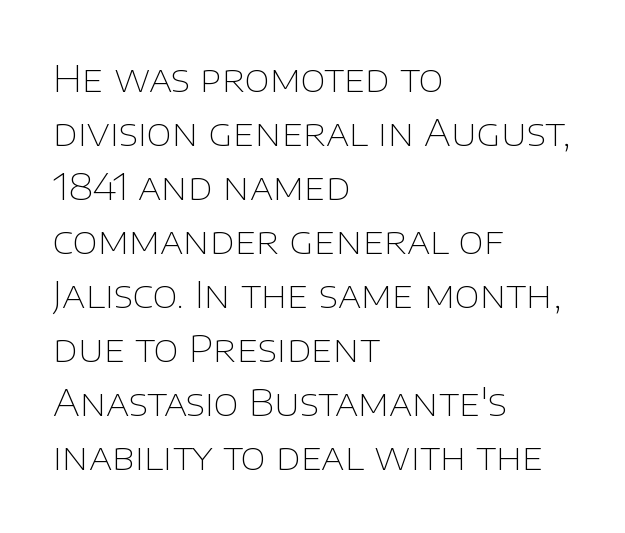
Q: Is the text bold? A: No.
Q: Is the text italic (slanted)? A: No, it is upright.
Q: Is the typeface a serif or a sans-serif typeface? A: Sans-serif.
Q: Is the text underlined? A: No.
Q: How is the paragraph aligned? A: Left-aligned.
Q: Is the spacing between letters normal or unusually wide? A: Normal.
Q: Is the spacing between lines tight, normal or loose? A: Normal.
Q: Width (condensed, normal, or wide)? A: Normal.
Q: Stroke contrast? A: Low.
Q: x-height? A: Large.
Q: Monospaced? A: No.
